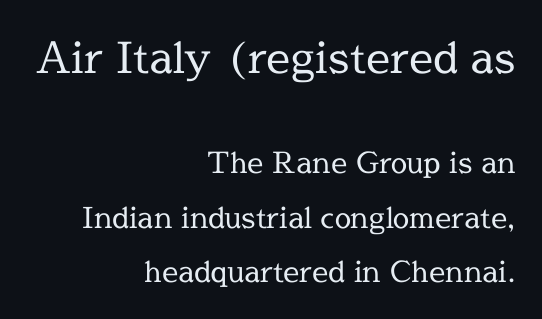
When letters stand straight like this, we call the style roman or upright. The rendering shows small feet on the letterforms — a serif design. Type without underlining. If you squint, the top block still reads clearly — it's the larger of the two. The gaps between neighbouring characters are ordinary and unremarkable.
